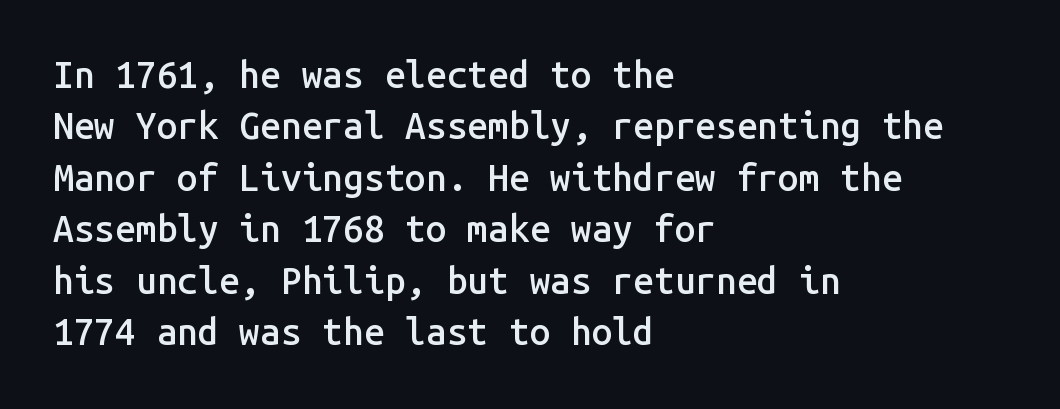
The image shows 37 px semibold sans-serif type, upright, monospaced; set left-aligned, normal line spacing (1.39x), normal letter spacing, not underlined; low stroke contrast and a medium x-height.
